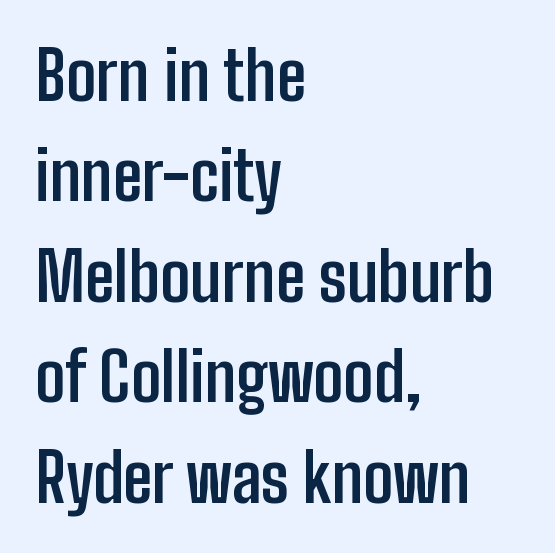
Q: Is the text bold? A: Yes.
Q: Is the text italic (slanted)? A: No, it is upright.
Q: Is the typeface a serif or a sans-serif typeface? A: Sans-serif.
Q: Is the text underlined? A: No.
Q: How is the paragraph aligned? A: Left-aligned.
Q: Is the spacing between letters normal or unusually wide? A: Normal.
Q: Is the spacing between lines tight, normal or loose? A: Normal.
Q: Width (condensed, normal, or wide)? A: Condensed.
Q: Stroke contrast? A: Low.
Q: x-height? A: Medium.
Q: Monospaced? A: No.
